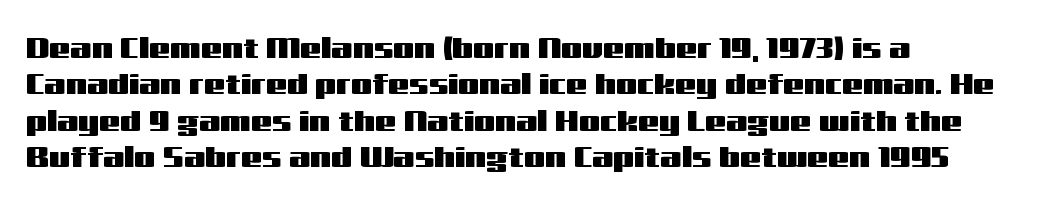
Q: Is the text italic (slanted)? A: No, it is upright.
Q: Is the typeface a serif or a sans-serif typeface? A: Sans-serif.
Q: Is the text underlined? A: No.
Q: How is the paragraph aligned? A: Left-aligned.
Q: Is the spacing between letters normal or unusually wide? A: Normal.
Q: Width (condensed, normal, or wide)? A: Wide.
Q: Stroke contrast? A: Medium.
Q: x-height? A: Medium.
Q: Monospaced? A: No.
